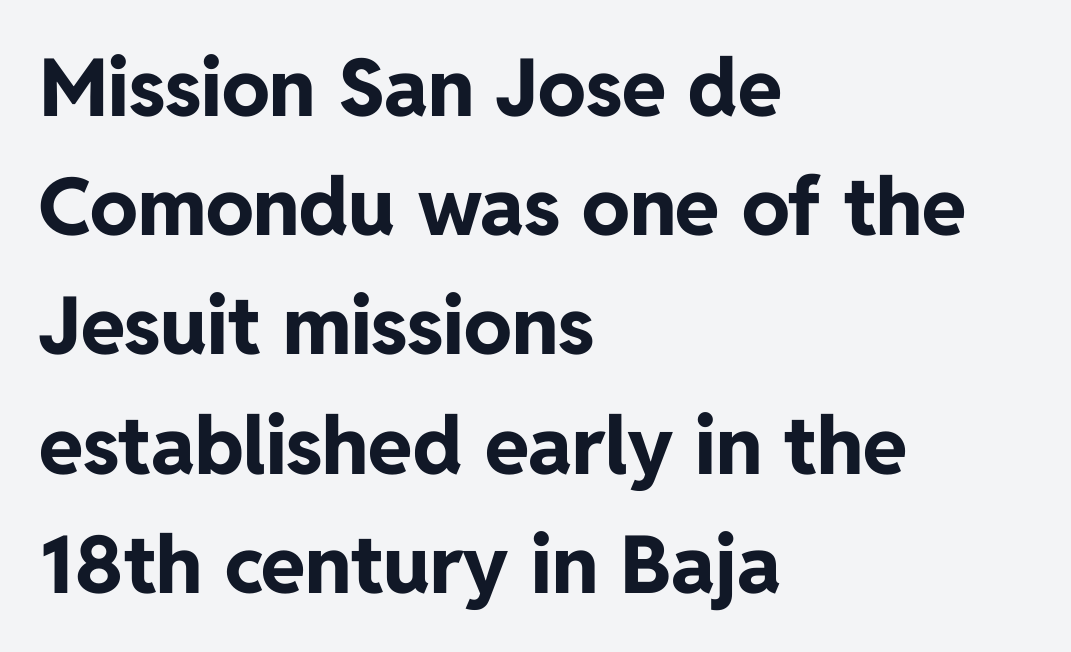
The tracking reads as untouched default to a designer's eye. Does the weight exceed regular? Yes, all the way to bold. Summary of vertical rhythm: regular, with standard interline spacing. These lines were composed using upright roman letters.
